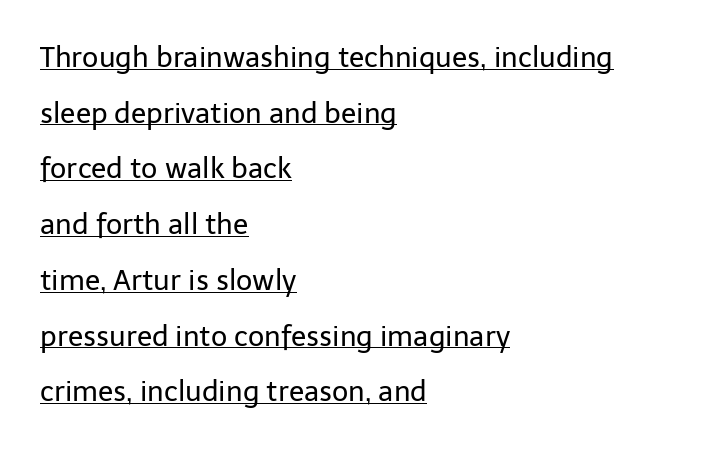
{"serif": "no", "italic": "no", "bold": "no", "weight": "regular", "width": "normal", "stroke_contrast": "low", "x_height": "medium", "monospaced": "no", "underline": "yes", "align": "left", "line_spacing": "loose", "line_spacing_ratio": 1.99, "letter_spacing": "normal", "letter_spacing_em": 0.0, "glyph_px": 28}
